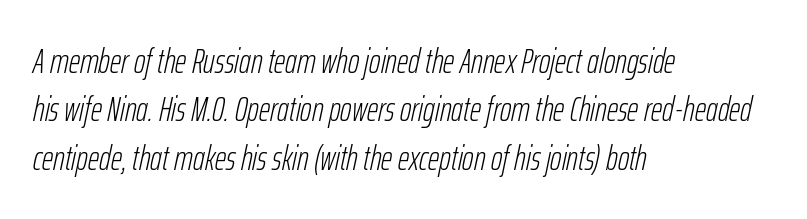
Look at the tracking — it's just the regular setting, nothing added. Decoration check: the copy has no underline. A typesetter would call this leading conventional body-copy spacing. The font's italic variant was chosen for this text. Stroke mass is kept to a normal reading level or below. Think of a printed novel: that variable character pitch is what you see here.
